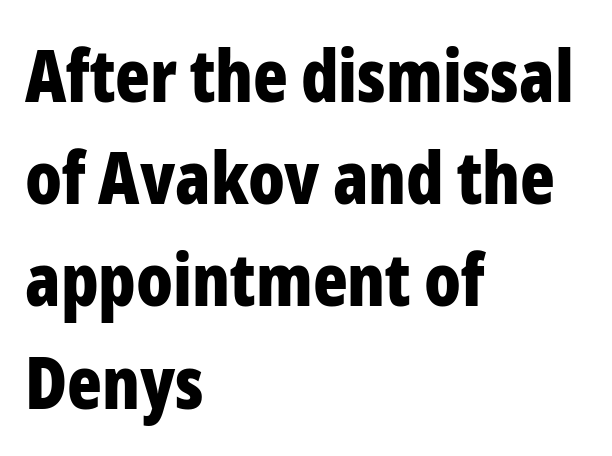
Q: Is the text bold? A: Yes.
Q: Is the text italic (slanted)? A: No, it is upright.
Q: Is the typeface a serif or a sans-serif typeface? A: Sans-serif.
Q: Is the text underlined? A: No.
Q: How is the paragraph aligned? A: Left-aligned.
Q: Is the spacing between letters normal or unusually wide? A: Normal.
Q: Is the spacing between lines tight, normal or loose? A: Normal.
Q: Width (condensed, normal, or wide)? A: Condensed.
Q: Stroke contrast? A: Low.
Q: x-height? A: Medium.
Q: Monospaced? A: No.
